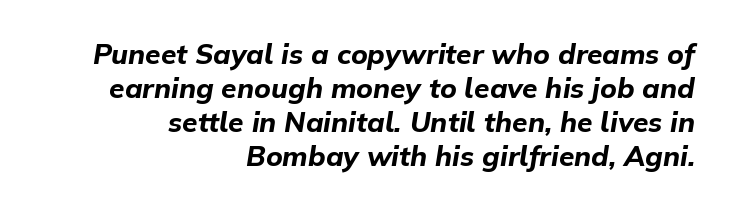
Q: Is the text bold? A: Yes.
Q: Is the text italic (slanted)? A: Yes, it leans right by about 9 degrees.
Q: Is the text underlined? A: No.
Q: How is the paragraph aligned? A: Right-aligned.
Q: Is the spacing between letters normal or unusually wide? A: Normal.
Q: Width (condensed, normal, or wide)? A: Normal.
Q: Stroke contrast? A: Low.
Q: x-height? A: Medium.
Q: Monospaced? A: No.
